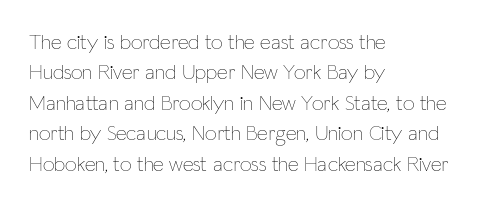
Q: Is the text bold? A: No.
Q: Is the text italic (slanted)? A: No, it is upright.
Q: Is the text underlined? A: No.
Q: How is the paragraph aligned? A: Left-aligned.
Q: Is the spacing between letters normal or unusually wide? A: Normal.
Q: Is the spacing between lines tight, normal or loose? A: Normal.
